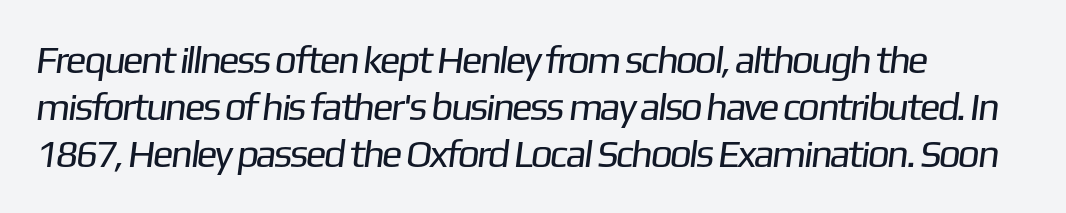
The image shows 39 px regular-weight sans-serif type; set left-aligned, line spacing 1.21x, normal letter spacing, not underlined; low stroke contrast and a medium x-height.
